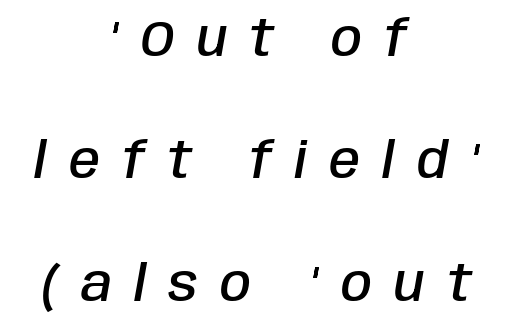
Looking at the ascenders, they clearly lean. Substantial extra tracking has been applied to these lines. Honestly, there is no underline to notice here at all. As a designer I'd log this as weight 600, semibold. Compared with a flush-left layout, this one balances lines on the center instead.
